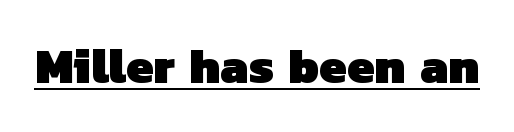
Q: Is the text bold? A: Yes.
Q: Is the typeface a serif or a sans-serif typeface? A: Sans-serif.
Q: Is the text underlined? A: Yes.
Q: Is the spacing between letters normal or unusually wide? A: Normal.
Q: Width (condensed, normal, or wide)? A: Normal.
Q: Stroke contrast? A: Low.
Q: x-height? A: Medium.
Q: Monospaced? A: No.
